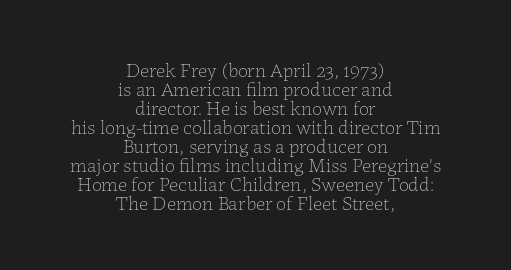
Q: Is the text bold? A: No.
Q: Is the text italic (slanted)? A: No, it is upright.
Q: Is the text underlined? A: No.
Q: How is the paragraph aligned? A: Centered.
Q: Is the spacing between letters normal or unusually wide? A: Normal.
Q: Is the spacing between lines tight, normal or loose? A: Tight.
